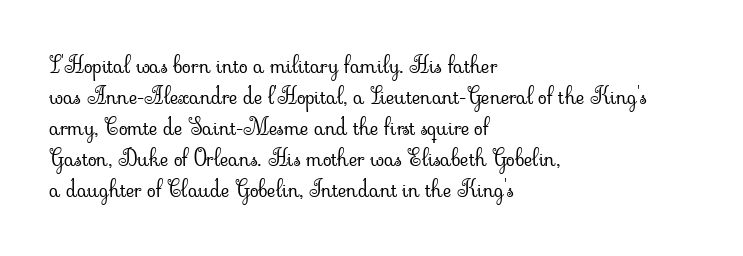
Q: Is the text bold? A: No.
Q: Is the text italic (slanted)? A: No, it is upright.
Q: Is the text underlined? A: No.
Q: How is the paragraph aligned? A: Left-aligned.
Q: Is the spacing between letters normal or unusually wide? A: Normal.
Q: Is the spacing between lines tight, normal or loose? A: Normal.
